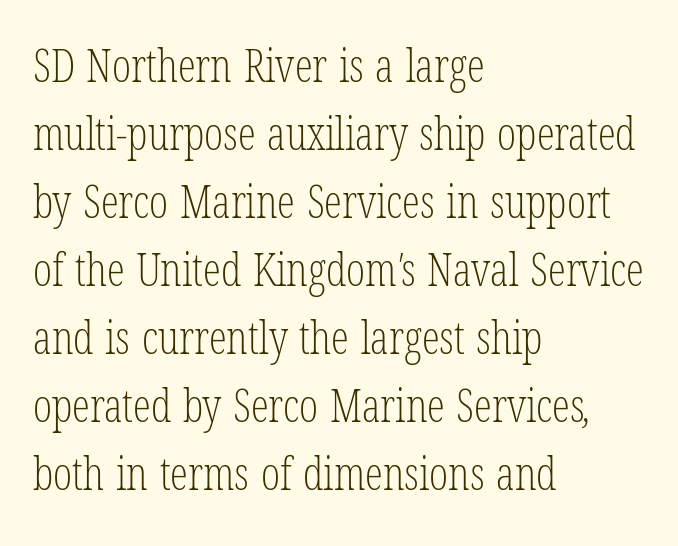
Q: Is the text bold? A: No.
Q: Is the typeface a serif or a sans-serif typeface? A: Serif.
Q: Is the text underlined? A: No.
Q: How is the paragraph aligned? A: Left-aligned.
Q: Is the spacing between letters normal or unusually wide? A: Normal.
Q: Is the spacing between lines tight, normal or loose? A: Normal.
Q: Width (condensed, normal, or wide)? A: Condensed.
Q: Stroke contrast? A: Low.
Q: x-height? A: Medium.
Q: Monospaced? A: No.
